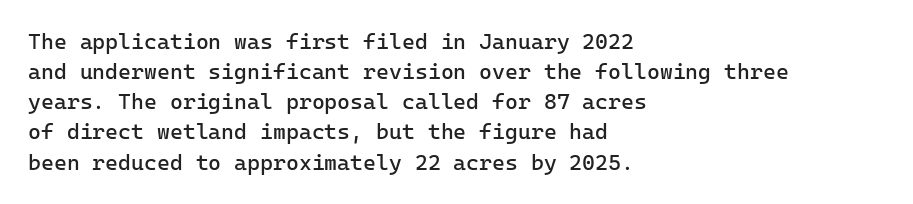
Q: Is the text bold? A: No.
Q: Is the text italic (slanted)? A: No, it is upright.
Q: Is the text underlined? A: No.
Q: How is the paragraph aligned? A: Left-aligned.
Q: Is the spacing between letters normal or unusually wide? A: Normal.
Q: Is the spacing between lines tight, normal or loose? A: Normal.
